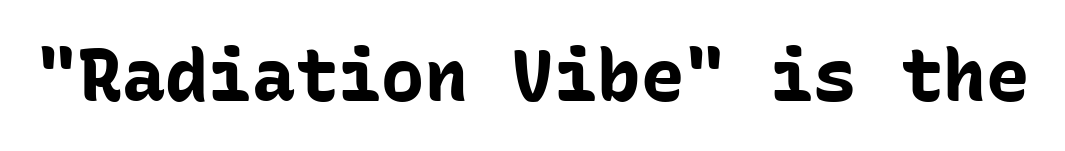
Look at the tracking — it's just the regular setting, nothing added. The rendering shows plain stroke endings on the letterforms — a sans-serif design. Clear beneath every line of the passage. Think of a typewriter: that constant character pitch is what you see here. The face used here has the dense, thick strokes of a bold. Unlike italic type, these characters show no tilt at all.
